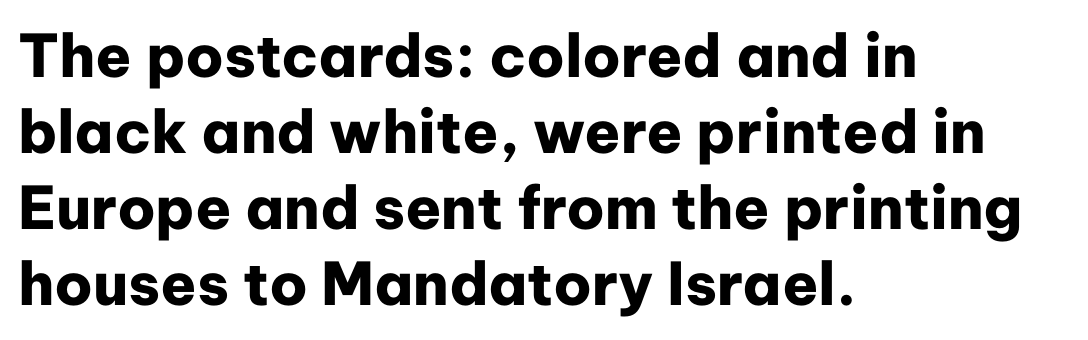
Descender tails drop into unmarked territory. You could call the tracking neutral — neither tight nor loose. A typesetter would call this leading conventional body-copy spacing. The rendering uses natural spacing where letterforms have individual widths. The letters stand upright; this is a roman face.
